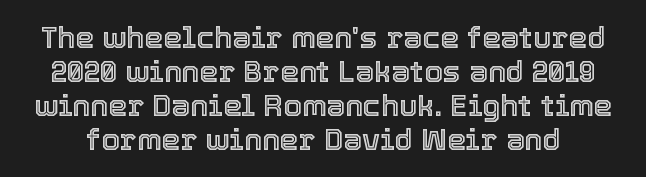
Regarding leading, the lines here are crowded together. Do the letters lean? They stand straight. Words appear dense and cohesive because spacing is normal. The zone under the glyphs is completely vacant. Note the varied advance widths — an 'i' is clearly narrower than an 'm'.
